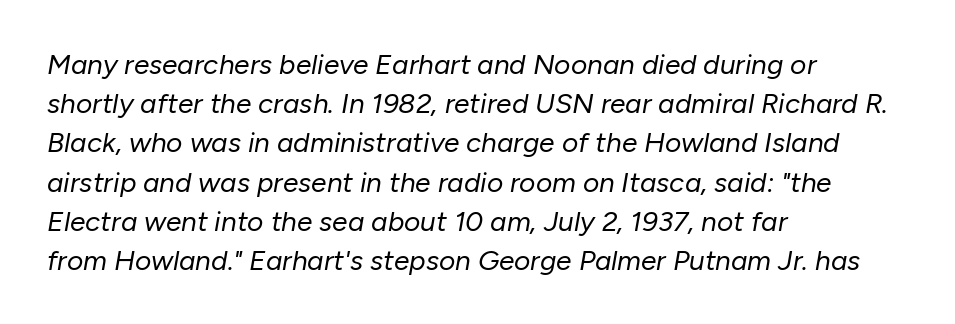
The image shows 28 px regular-weight type, italic (leaning right); set left-aligned, normal line spacing (1.4x), normal letter spacing, not underlined; low stroke contrast and a medium x-height.
